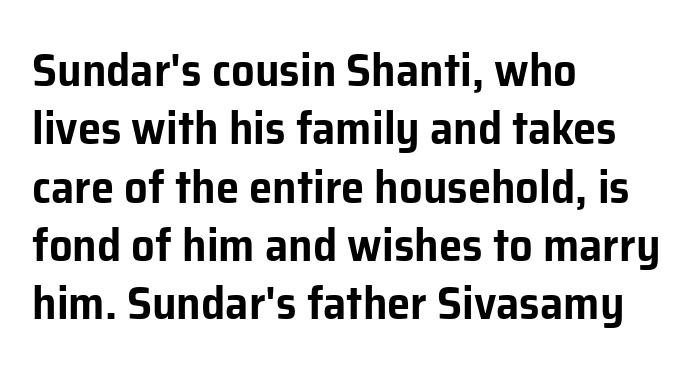
The image shows 47 px sans-serif type, upright; set left-aligned, line spacing 1.24x, normal letter spacing, not underlined; low stroke contrast and a medium x-height.
